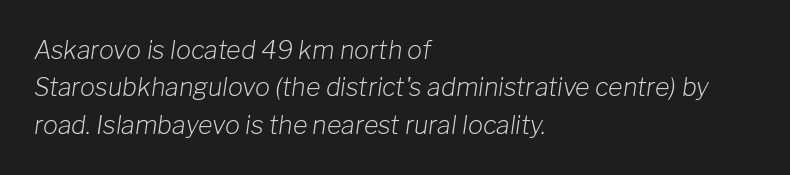
Q: Is the text bold? A: No.
Q: Is the text italic (slanted)? A: Yes, it leans right by about 8 degrees.
Q: Is the text underlined? A: No.
Q: How is the paragraph aligned? A: Left-aligned.
Q: Is the spacing between letters normal or unusually wide? A: Normal.
Q: Is the spacing between lines tight, normal or loose? A: Normal.
